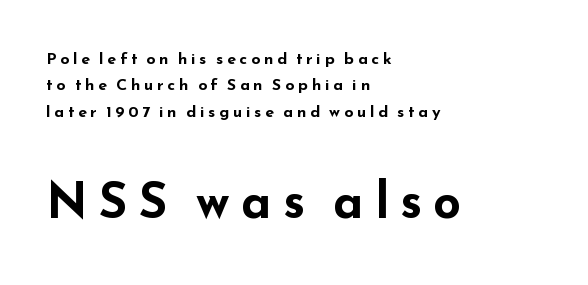
This is sans-serif lettering, the kind often seen on screens and signage. This is roman type, the default non-slanted kind. Layout note: lines flush left. Which of the two is more prominent by size? The second, at the bottom. The leading is moderate, giving the passage an even texture. Bold? Absolutely — the strokes are thick and heavy.
